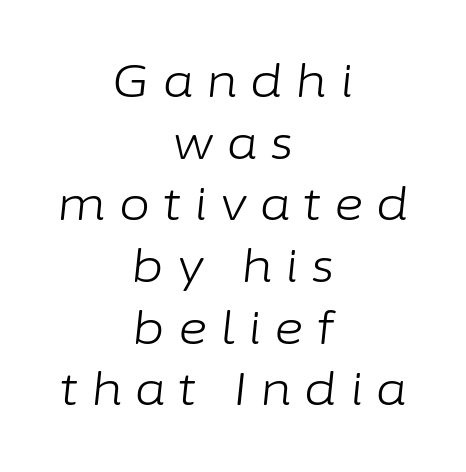
The weight would be labelled regular, book, light, or lighter still. One glance says typical: line gaps are just what's usual. Yep, that's italic — everything's leaning. Rule under the text: the space is simply empty. The rendering uses natural spacing where letterforms have individual widths.
